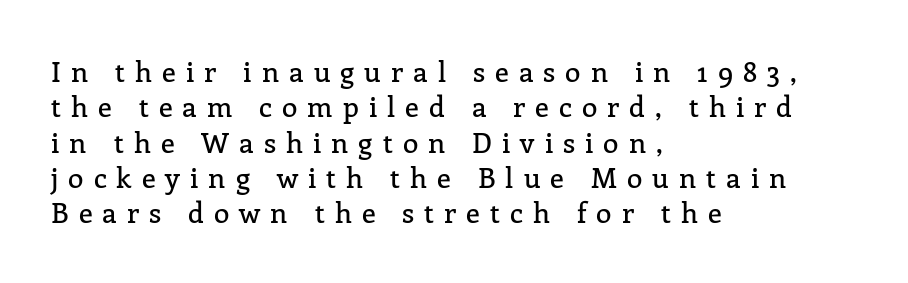
Q: Is the text italic (slanted)? A: No, it is upright.
Q: Is the typeface a serif or a sans-serif typeface? A: Serif.
Q: Is the text underlined? A: No.
Q: How is the paragraph aligned? A: Left-aligned.
Q: Is the spacing between letters normal or unusually wide? A: Unusually wide.
Q: Is the spacing between lines tight, normal or loose? A: Normal.
Q: Width (condensed, normal, or wide)? A: Normal.
Q: Stroke contrast? A: Low.
Q: x-height? A: Medium.
Q: Monospaced? A: No.
